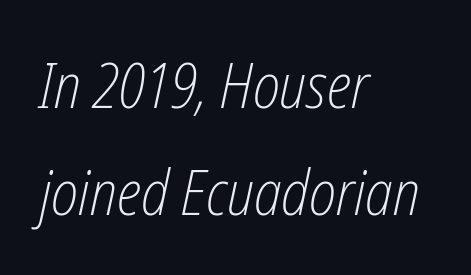
{"italic": "yes", "lean": "right", "slant_degrees": 12, "bold": "no", "weight": "light", "width": "condensed", "stroke_contrast": "low", "x_height": "medium", "monospaced": "no", "underline": "no", "align": "left", "line_spacing": "normal", "line_spacing_ratio": 1.7, "letter_spacing": "normal", "letter_spacing_em": 0.0, "glyph_px": 63}
